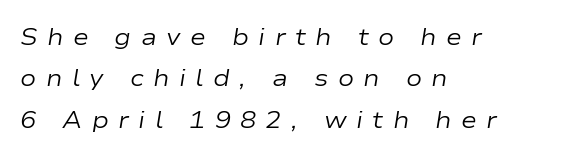
{"italic": "yes", "lean": "right", "slant_degrees": 9, "bold": "no", "underline": "no", "align": "left", "line_spacing_ratio": 1.72, "letter_spacing": "wide", "letter_spacing_em": 0.39, "glyph_px": 24}
